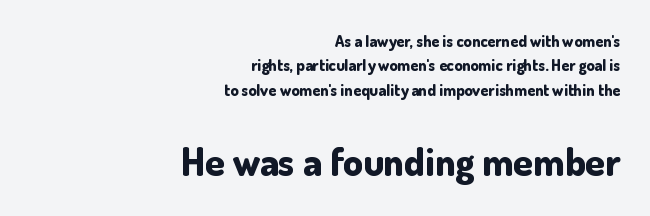
{"serif": "no", "italic": "no", "bold": "yes", "weight": "bold", "width": "normal", "stroke_contrast": "low", "x_height": "small", "monospaced": "no", "underline": "no", "align": "right", "line_spacing": "normal", "line_spacing_ratio": 1.53, "letter_spacing": "normal", "letter_spacing_em": 0.0, "larger_block": "second", "size_ratio": 2.44, "glyph_px": 39}
